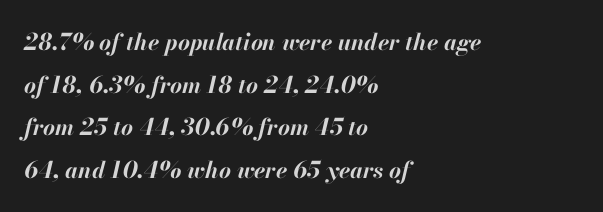
Inter-character spacing is left at the font's built-in metrics. Does the copy run flush right? No — it runs flush left. Descenders are the only things crossing below the line. Stroke thickness is high; the sample reads as a true bold.
